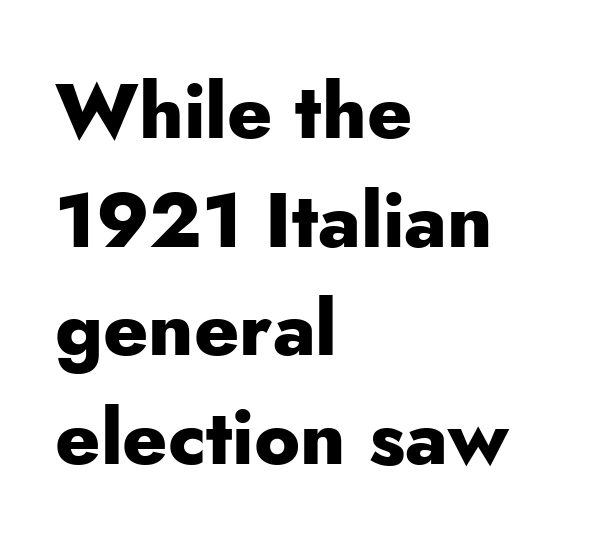
{"serif": "no", "italic": "no", "bold": "yes", "weight": "heavy", "width": "normal", "stroke_contrast": "low", "x_height": "small", "monospaced": "no", "underline": "no", "align": "left", "line_spacing": "normal", "line_spacing_ratio": 1.41, "letter_spacing": "normal", "letter_spacing_em": 0.0, "glyph_px": 77}
